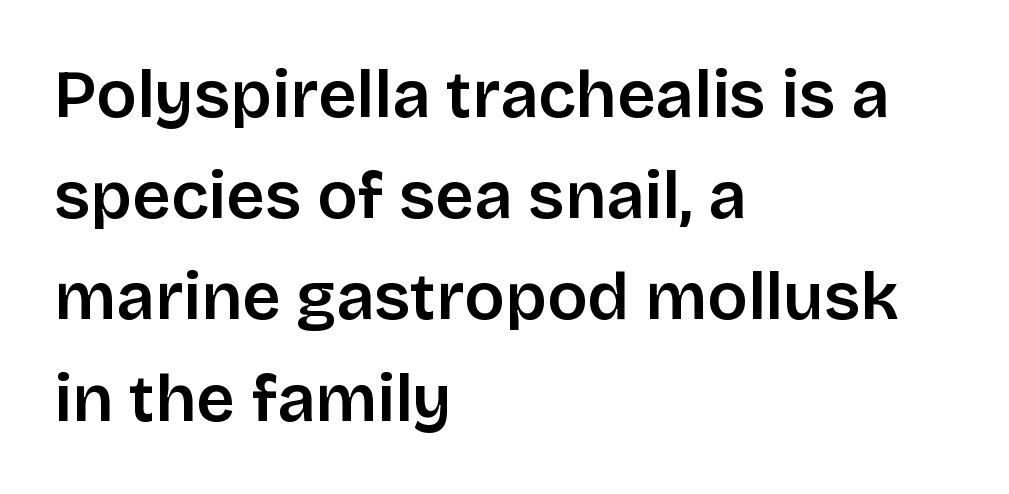
{"serif": "no", "italic": "no", "bold": "semi", "weight": "semibold", "width": "normal", "stroke_contrast": "low", "x_height": "large", "monospaced": "no", "underline": "no", "align": "left", "line_spacing": "normal", "line_spacing_ratio": 1.51, "letter_spacing": "normal", "letter_spacing_em": 0.0, "glyph_px": 67}
